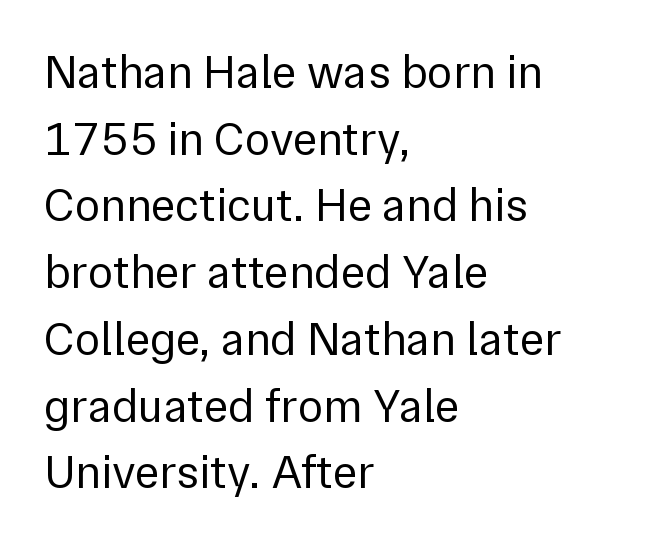
Decoration check: the copy has no underline. The font's upright variant was chosen for this text. Vertical stems look standard width or narrower in stroke. These lines are rendered in a variable-pitch font. The passage shown has conventional tracking throughout. What's the leading like? Ordinary, nothing unusual.
